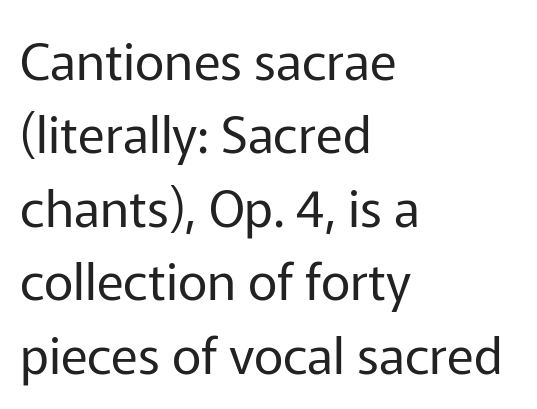
{"serif": "no", "italic": "no", "bold": "no", "weight": "regular", "width": "normal", "stroke_contrast": "low", "x_height": "medium", "monospaced": "no", "underline": "no", "align": "left", "line_spacing": "normal", "line_spacing_ratio": 1.44, "letter_spacing": "normal", "letter_spacing_em": 0.0, "glyph_px": 51}
